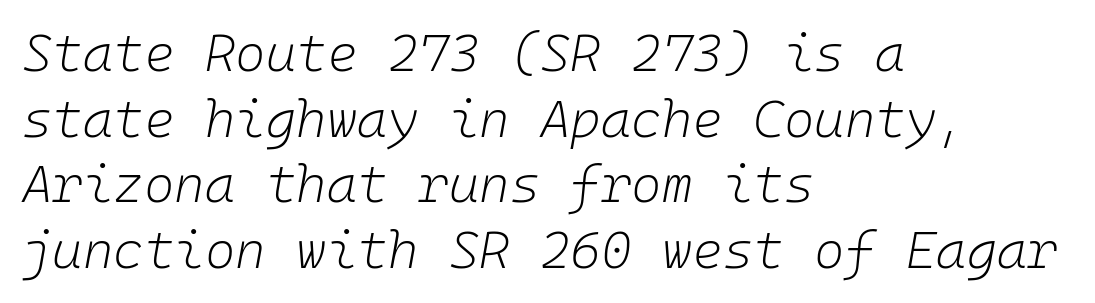
Vertically, the passage feels balanced, rows spaced as you'd expect. These glyphs show unthickened strokes, regular width or finer. The lines in this sample share a left origin and differ only in where they stop. Descender tails drop into unmarked territory. Short note: letters normally spaced. This is oblique type, the kind used for emphasis or titles.
